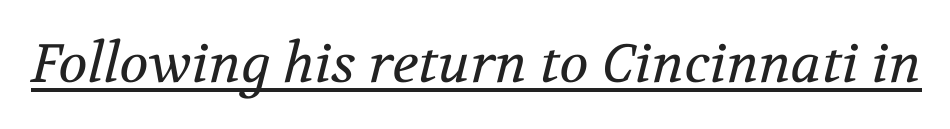
The image shows 54 px regular-weight serif type, italic (leaning right); set normal letter spacing, underlined; medium stroke contrast and a medium x-height.
